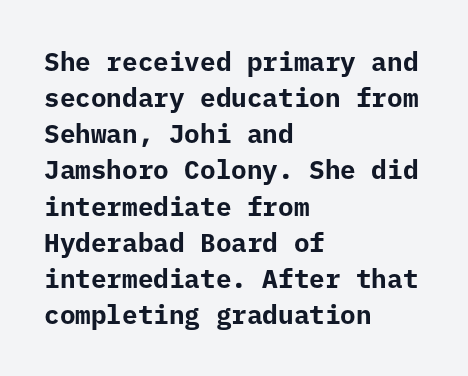
The image shows 26 px bold type, upright; set left-aligned, normal line spacing (1.39x), normal letter spacing, not underlined.
